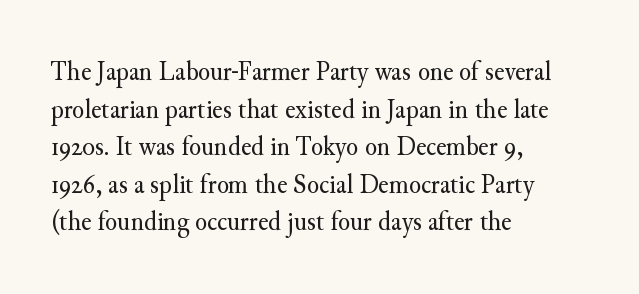
{"serif": "yes", "italic": "no", "bold": "no", "weight": "regular", "width": "normal", "stroke_contrast": "medium", "x_height": "small", "monospaced": "no", "underline": "no", "align": "left", "line_spacing": "normal", "line_spacing_ratio": 1.34, "letter_spacing": "normal", "letter_spacing_em": 0.0, "glyph_px": 28}
